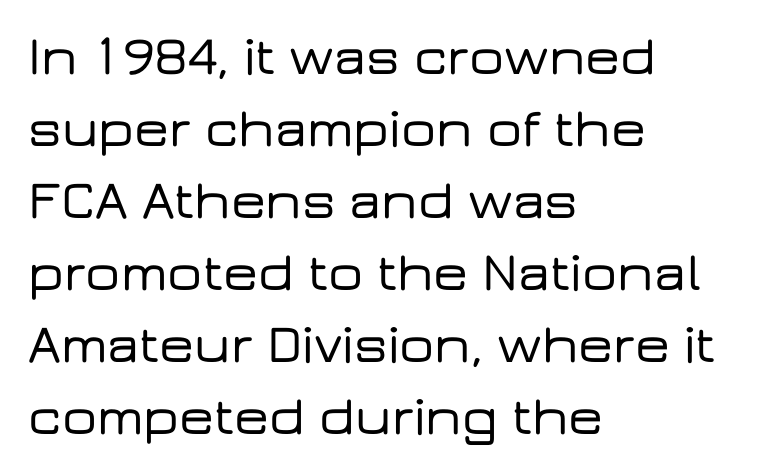
{"serif": "no", "italic": "no", "width": "wide", "stroke_contrast": "low", "x_height": "medium", "monospaced": "no", "underline": "no", "align": "left", "line_spacing": "normal", "line_spacing_ratio": 1.31, "letter_spacing": "normal", "letter_spacing_em": 0.0, "glyph_px": 55}
